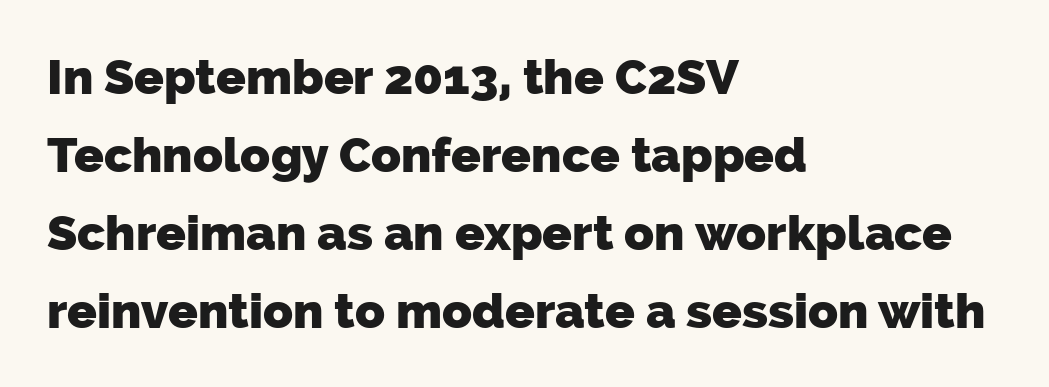
{"serif": "no", "bold": "yes", "weight": "heavy", "width": "normal", "stroke_contrast": "low", "x_height": "medium", "monospaced": "no", "underline": "no", "align": "left", "line_spacing": "normal", "line_spacing_ratio": 1.59, "letter_spacing": "normal", "letter_spacing_em": 0.0, "glyph_px": 49}
